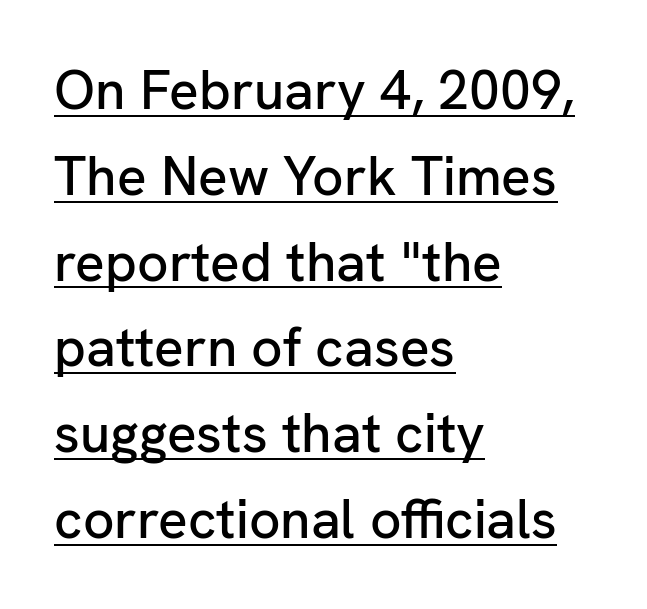
The image shows 55 px sans-serif type, upright; set left-aligned, normal line spacing (1.56x), normal letter spacing, underlined; low stroke contrast and a medium x-height.
